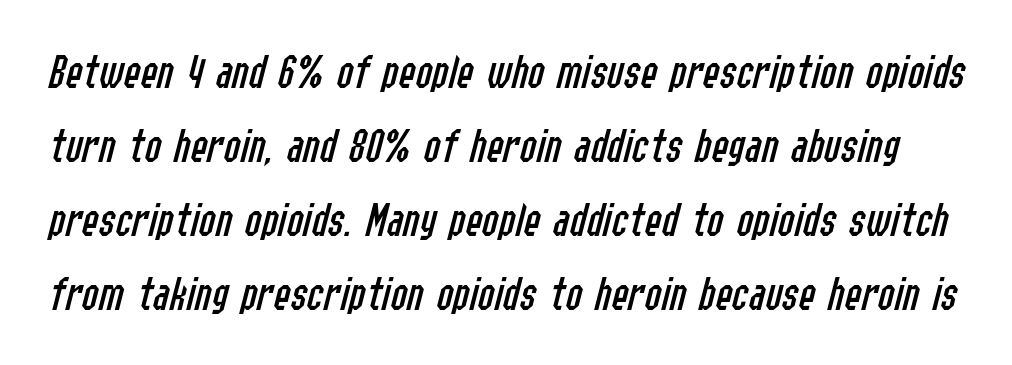
Style check: oblique. Clear beneath every line of the passage. Character widths vary here, with narrow letters taking less room than wide ones. This rendering leaves character spacing at its baseline value. Stroke mass is kept to a normal reading level or below.
